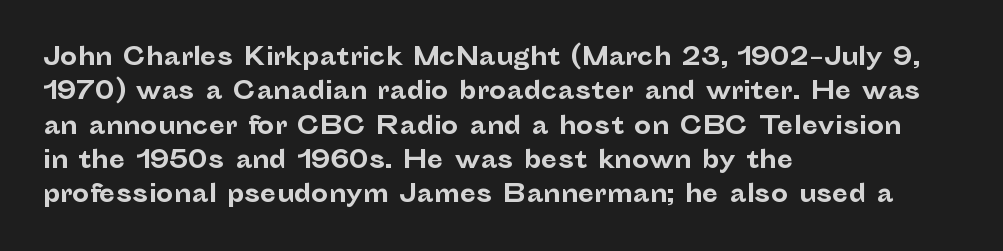
The passage shown is emphatically bold. The space directly below the letters is spotless. Italic? Not at all — the glyphs are vertical. The block of text has a typical density, with ordinary space between rows.
